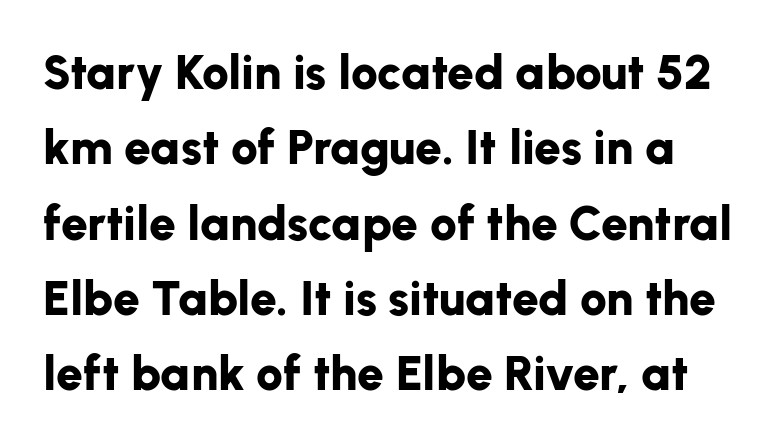
The image shows 48 px bold sans-serif type, upright; set normal line spacing (1.57x), normal letter spacing, not underlined; low stroke contrast and a medium x-height.
